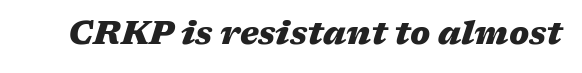
Its strokes are broad and dark, the hallmark of bold type. The face used here is proportionally spaced, like ordinary book or web type. There's an unmistakable incline to the writing here. Nobody touched the tracking dial on this one.
